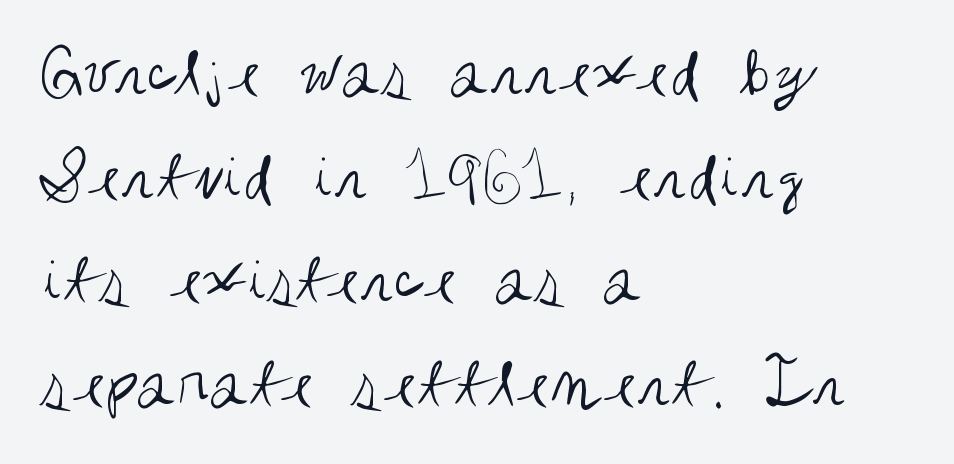
The image shows 73 px regular-weight, condensed sans-serif type; set left-aligned, normal line spacing (1.42x), normal letter spacing, not underlined; medium stroke contrast and a large x-height.
